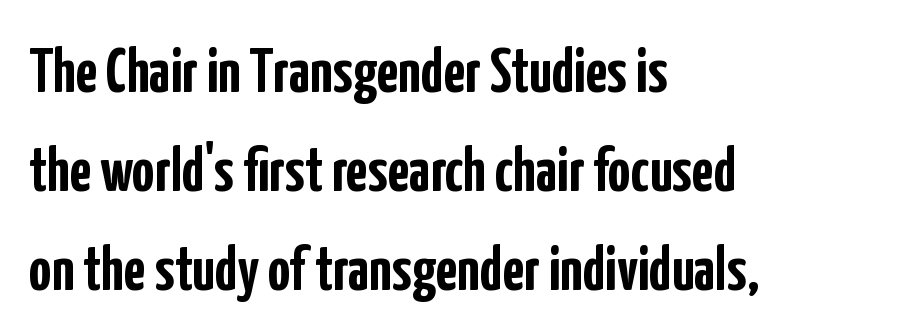
{"serif": "no", "italic": "no", "bold": "yes", "weight": "semibold", "width": "condensed", "stroke_contrast": "low", "x_height": "medium", "monospaced": "no", "underline": "no", "align": "left", "line_spacing": "normal", "line_spacing_ratio": 1.57, "letter_spacing": "normal", "letter_spacing_em": 0.0, "glyph_px": 63}
